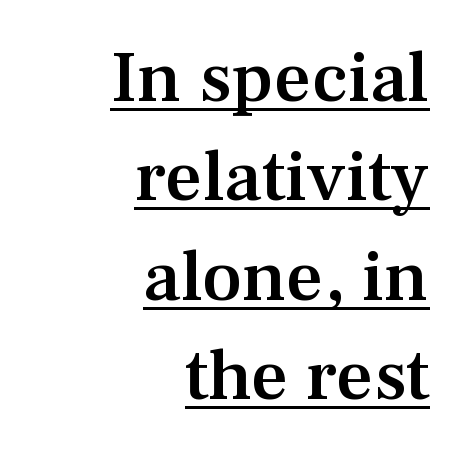
The image shows 73 px semibold serif type, upright; set right-aligned, normal line spacing (1.36x), normal letter spacing, underlined; medium stroke contrast and a medium x-height.
